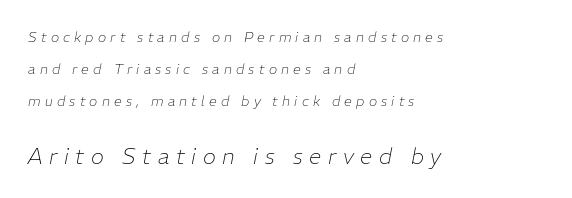
Vertical stems look standard width or narrower in stroke. Slanted lettering throughout. Is the lower block the larger one? Yes — the lower block carries the bigger type. Display-style spreading of the glyphs; the letterfit is very open.
